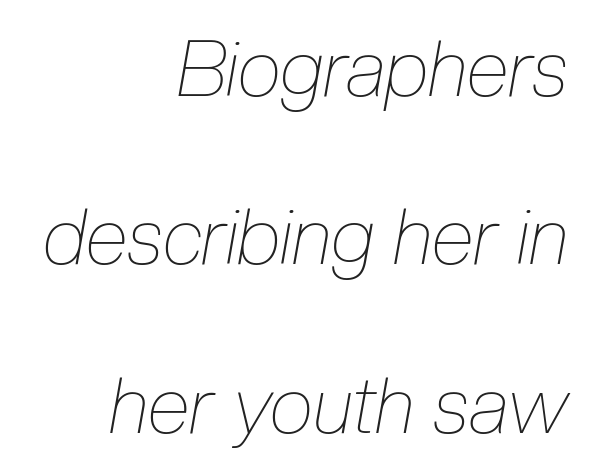
The lines are quadded right. Stroke thickness stays within the range of a standard reading face or lighter. Rendered with sloped, italic letterforms. Glance below the letters and you will spot only blank space.
